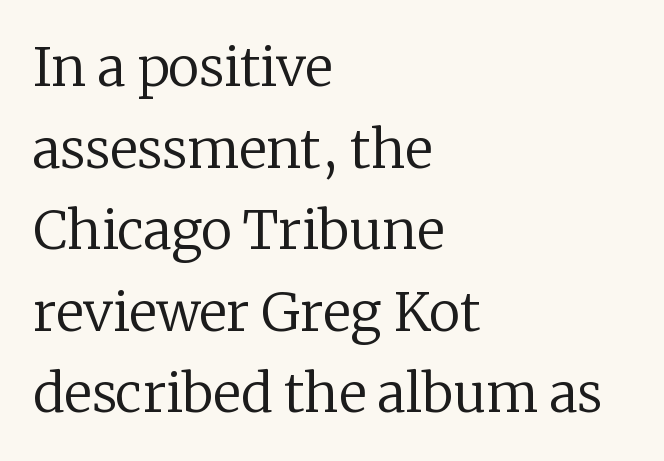
The setting favours the left margin, as ordinary paragraphs usually do. The face used here is proportionally spaced, like ordinary book or web type. The rendering shows small feet on the letterforms — a serif design. Type without underlining.
